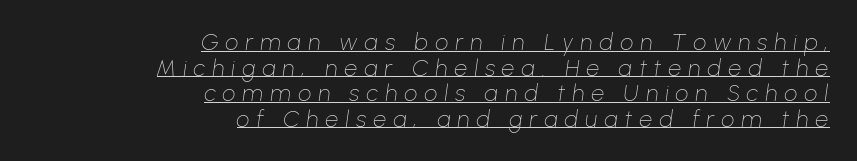
The image shows 23 px text type, italic (leaning right); set right-aligned, tight line spacing (1.11x), unusually wide letter spacing (+0.31 em), underlined.
